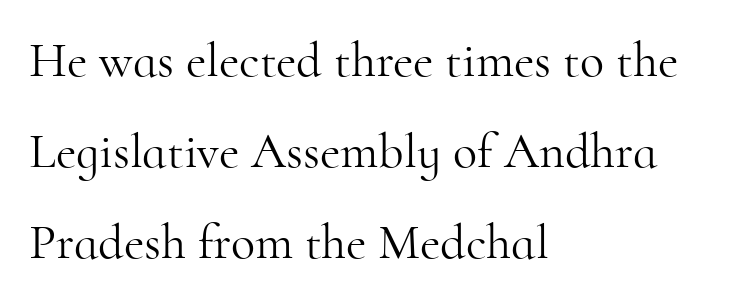
Q: Is the text bold? A: No.
Q: Is the text italic (slanted)? A: No, it is upright.
Q: Is the typeface a serif or a sans-serif typeface? A: Serif.
Q: Is the text underlined? A: No.
Q: How is the paragraph aligned? A: Left-aligned.
Q: Is the spacing between letters normal or unusually wide? A: Normal.
Q: Width (condensed, normal, or wide)? A: Normal.
Q: Stroke contrast? A: High.
Q: x-height? A: Small.
Q: Monospaced? A: No.
